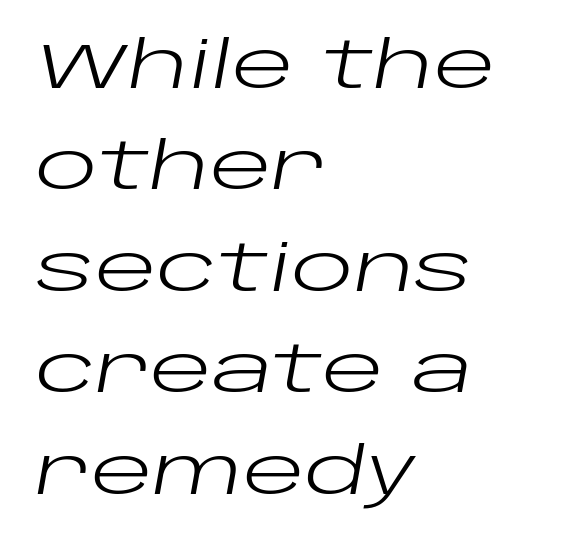
The letterforms sit at book weight or below. In terms of letterspacing, this is plain default setting. These lines are rendered in a variable-pitch font. The gap between lines stays unmarked. Vertical spacing — default.
